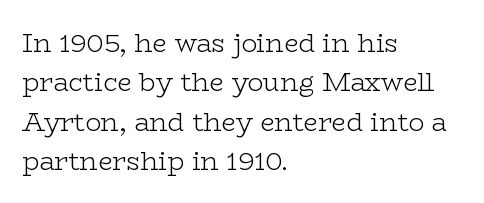
Q: Is the text bold? A: No.
Q: Is the text italic (slanted)? A: No, it is upright.
Q: Is the text underlined? A: No.
Q: How is the paragraph aligned? A: Left-aligned.
Q: Is the spacing between letters normal or unusually wide? A: Normal.
Q: Is the spacing between lines tight, normal or loose? A: Normal.
